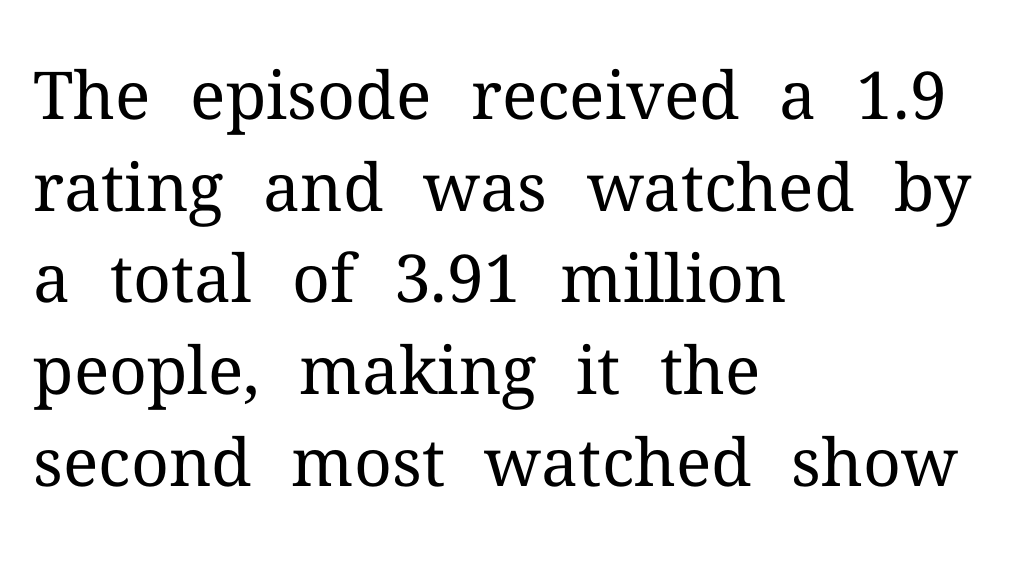
The image shows 66 px regular-weight serif type, upright; set left-aligned, normal line spacing (1.39x), normal letter spacing, not underlined; medium stroke contrast and a medium x-height.
